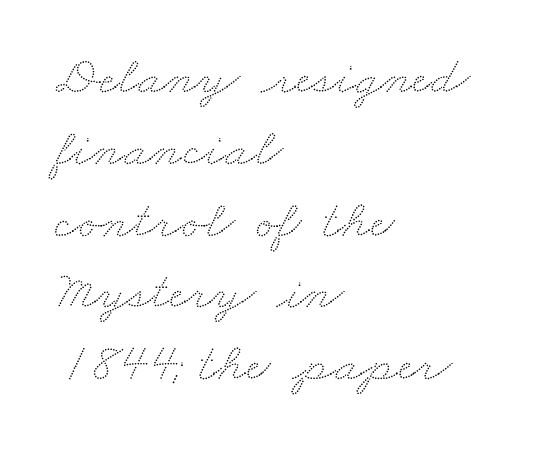
{"width": "wide", "stroke_contrast": "low", "x_height": "small", "monospaced": "no", "underline": "no", "align": "left", "line_spacing": "normal", "line_spacing_ratio": 1.33, "letter_spacing": "normal", "letter_spacing_em": 0.0, "glyph_px": 54}
